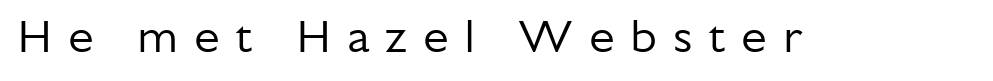
The image shows 46 px regular-weight sans-serif type, upright; set unusually wide letter spacing (+0.34 em), not underlined; low stroke contrast and a medium x-height.
